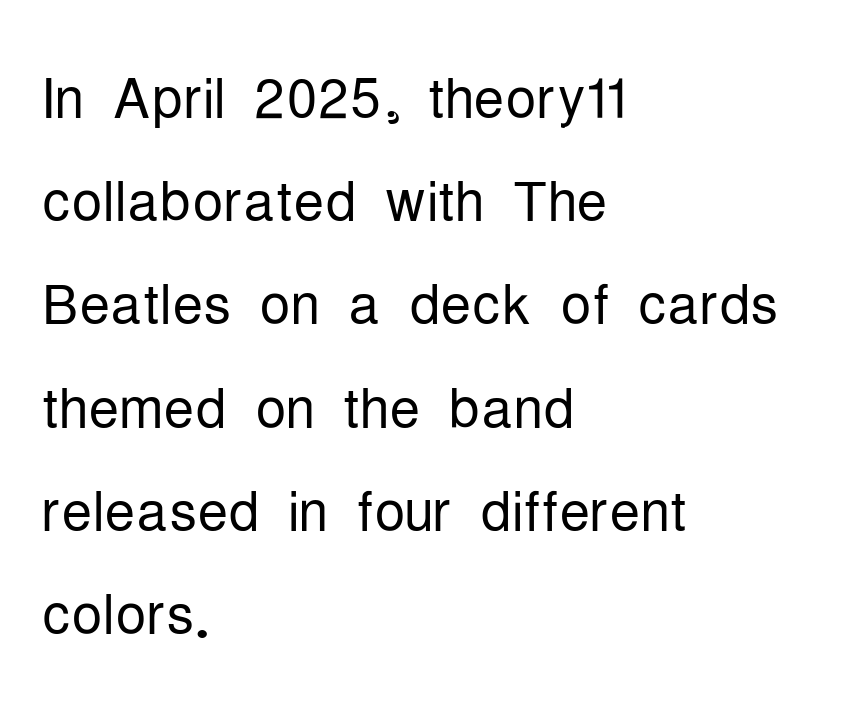
Q: Is the text bold? A: No.
Q: Is the text italic (slanted)? A: No, it is upright.
Q: Is the typeface a serif or a sans-serif typeface? A: Sans-serif.
Q: Is the text underlined? A: No.
Q: How is the paragraph aligned? A: Left-aligned.
Q: Is the spacing between letters normal or unusually wide? A: Normal.
Q: Is the spacing between lines tight, normal or loose? A: Normal.
Q: Width (condensed, normal, or wide)? A: Condensed.
Q: Stroke contrast? A: Low.
Q: x-height? A: Medium.
Q: Monospaced? A: No.
